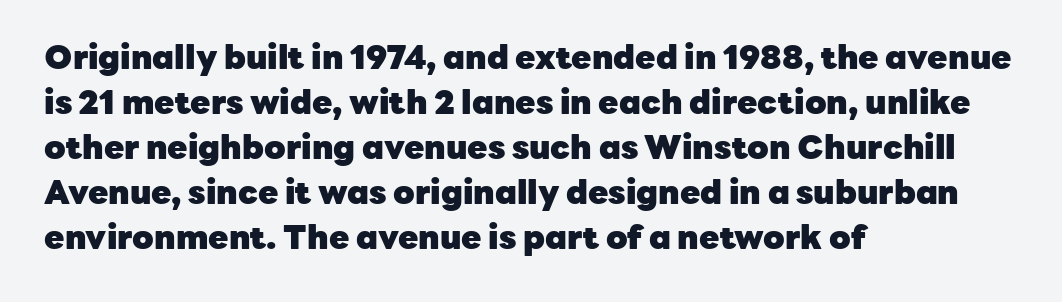
The image shows 33 px heavy sans-serif type, upright; set left-aligned, normal line spacing (1.36x), normal letter spacing, not underlined; low stroke contrast and a medium x-height.
